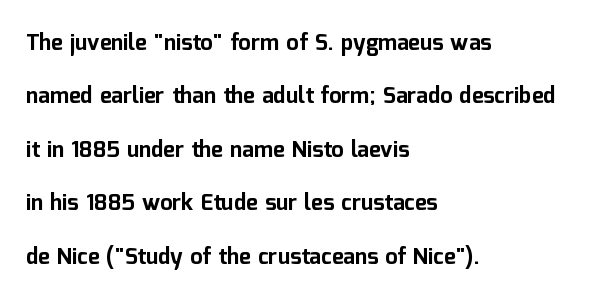
Q: Is the text bold? A: Yes.
Q: Is the text italic (slanted)? A: No, it is upright.
Q: Is the text underlined? A: No.
Q: How is the paragraph aligned? A: Left-aligned.
Q: Is the spacing between letters normal or unusually wide? A: Normal.
Q: Is the spacing between lines tight, normal or loose? A: Loose.
